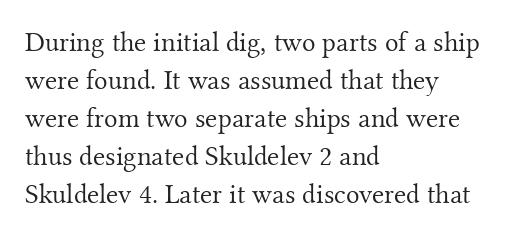
{"serif": "yes", "italic": "no", "bold": "no", "weight": "light", "width": "normal", "stroke_contrast": "medium", "x_height": "small", "monospaced": "no", "underline": "no", "align": "left", "line_spacing": "normal", "line_spacing_ratio": 1.36, "letter_spacing": "normal", "letter_spacing_em": 0.0, "glyph_px": 28}
